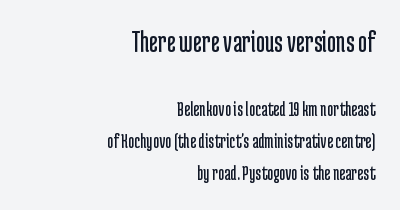
Q: Is the text bold? A: No.
Q: Is the text italic (slanted)? A: No, it is upright.
Q: Is the typeface a serif or a sans-serif typeface? A: Sans-serif.
Q: Is the text underlined? A: No.
Q: How is the paragraph aligned? A: Right-aligned.
Q: Is the spacing between letters normal or unusually wide? A: Normal.
Q: Is the spacing between lines tight, normal or loose? A: Normal.
Q: Which block of text is set in a larger size, the first (top) or the second (bottom)? A: The first (top) one.
Q: Width (condensed, normal, or wide)? A: Condensed.
Q: Stroke contrast? A: Low.
Q: x-height? A: Medium.
Q: Monospaced? A: No.
